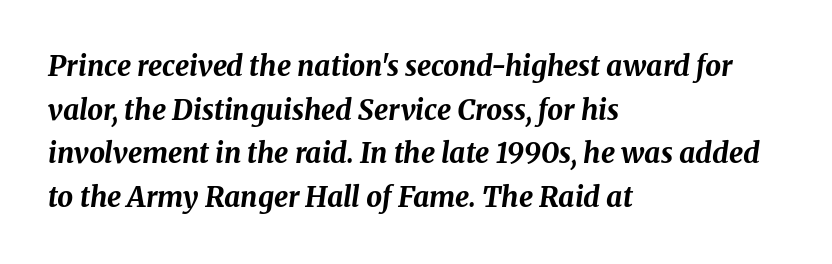
{"italic": "yes", "lean": "right", "slant_degrees": 8, "bold": "yes", "weight": "bold", "width": "normal", "stroke_contrast": "medium", "x_height": "medium", "monospaced": "no", "underline": "no", "align": "left", "line_spacing": "normal", "line_spacing_ratio": 1.56, "letter_spacing": "normal", "letter_spacing_em": 0.0, "glyph_px": 28}
